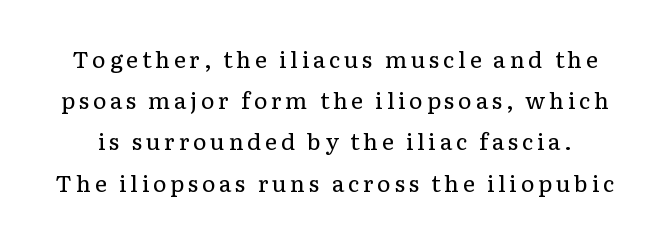
The image shows 23 px text type, upright; set line spacing 1.79x, not underlined.
